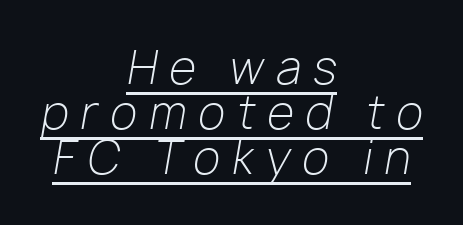
{"italic": "yes", "lean": "right", "slant_degrees": 10, "bold": "no", "weight": "light", "width": "normal", "stroke_contrast": "low", "x_height": "medium", "monospaced": "no", "underline": "yes", "align": "center", "line_spacing": "tight", "line_spacing_ratio": 1.02, "letter_spacing": "wide", "letter_spacing_em": 0.28, "glyph_px": 44}
